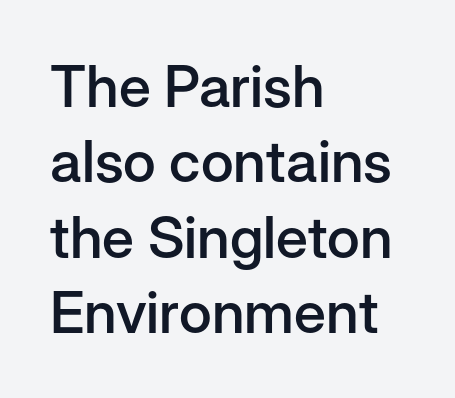
The image shows 58 px semibold sans-serif type, upright; set left-aligned, normal line spacing (1.3x), normal letter spacing, not underlined; low stroke contrast and a medium x-height.
